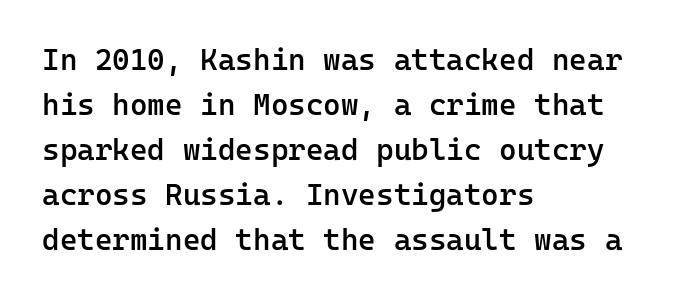
Is this a fixed-width face? Yes — each glyph sits in an identical cell. A classic flush-left, rag-right setting is used for this passage. Notice how the stems are strictly vertical — no italics here. Its strokes are somewhat broadened, the hallmark of semibold type. Students, note that the glyphs here touch the page at normal intervals. This sample uses a sans-serif face.
